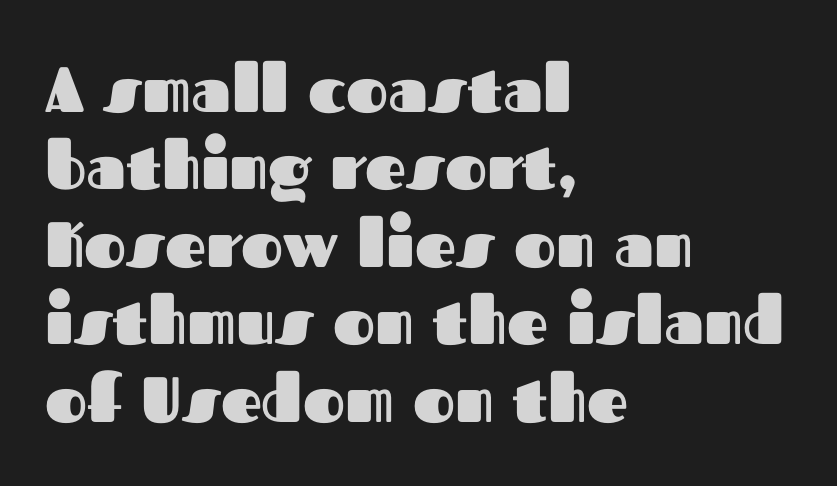
The image shows 64 px heavy sans-serif type, upright; set left-aligned, line spacing 1.21x, normal letter spacing, not underlined; medium stroke contrast and a medium x-height.
